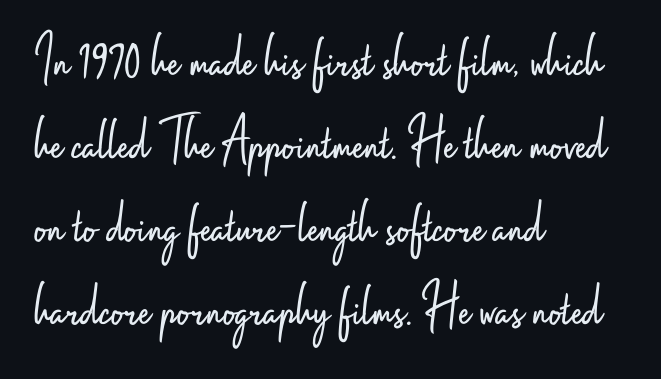
The setting favours the left margin, as ordinary paragraphs usually do. These lines are rendered in a variable-pitch font. Stems and bowls with no extra thickness — not bold. Inter-character spacing is left at the font's built-in metrics.
